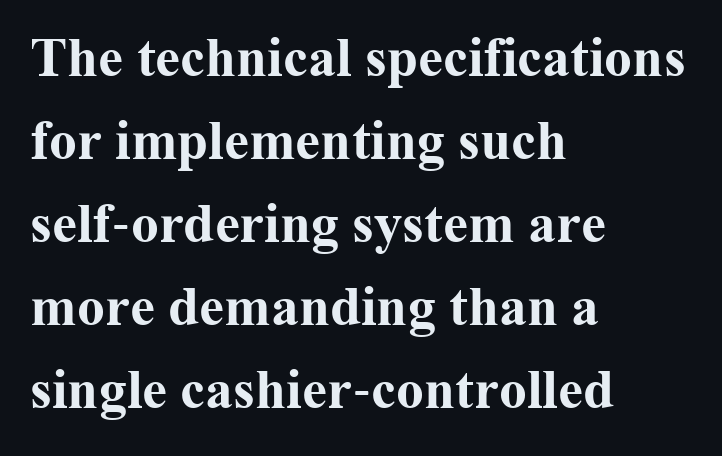
The image shows 56 px bold serif type, upright; set left-aligned, normal line spacing (1.48x), normal letter spacing, not underlined; medium stroke contrast and a medium x-height.
